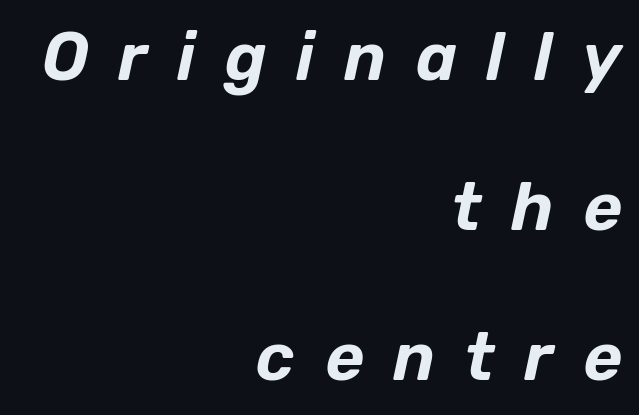
{"italic": "yes", "lean": "right", "slant_degrees": 12, "width": "normal", "stroke_contrast": "low", "x_height": "medium", "monospaced": "no", "underline": "no", "align": "right", "line_spacing": "loose", "line_spacing_ratio": 2.24, "letter_spacing": "wide", "letter_spacing_em": 0.44, "glyph_px": 67}
